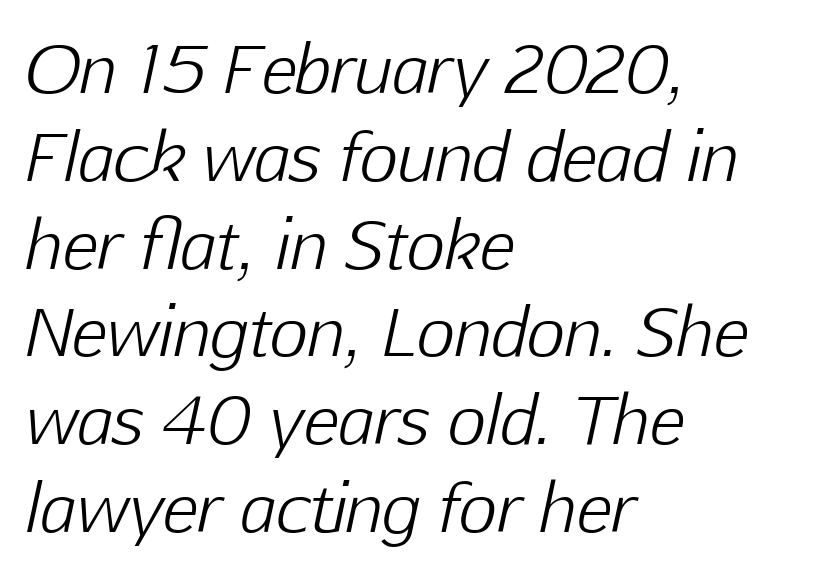
The image shows 66 px light type, italic (leaning right); set left-aligned, normal line spacing (1.33x), normal letter spacing, not underlined; low stroke contrast and a medium x-height.
